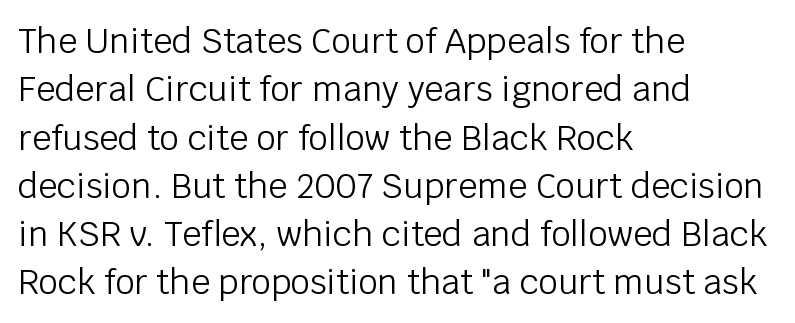
The image shows 34 px light sans-serif type, upright; set left-aligned, normal line spacing (1.42x), normal letter spacing, not underlined; low stroke contrast and a large x-height.
